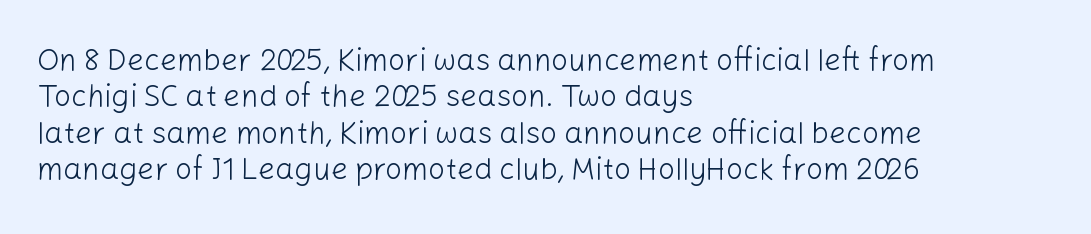
The font family rendered here belongs to the sans-serif group. Rule under the text: the space is simply empty. Think of a printed novel: that variable character pitch is what you see here. Is the block centered? No — it sits flush against the left margin. Compared with typical body copy, the letter spacing here is the same.
